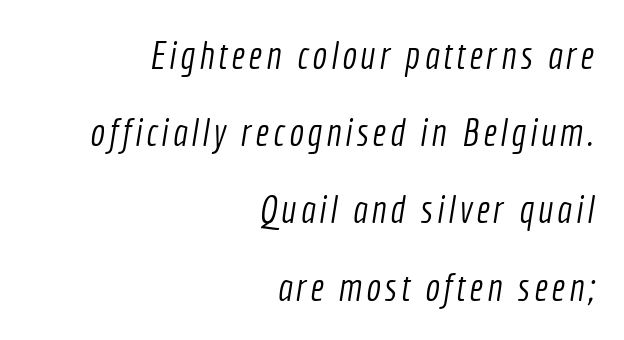
Q: Is the text bold? A: No.
Q: Is the typeface a serif or a sans-serif typeface? A: Sans-serif.
Q: Is the text underlined? A: No.
Q: How is the paragraph aligned? A: Right-aligned.
Q: Is the spacing between lines tight, normal or loose? A: Loose.
Q: Width (condensed, normal, or wide)? A: Condensed.
Q: x-height? A: Medium.
Q: Monospaced? A: No.
